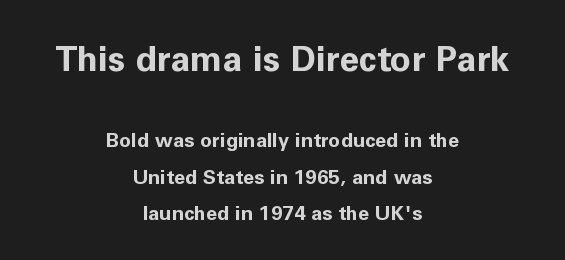
{"serif": "no", "italic": "no", "bold": "yes", "weight": "bold", "width": "normal", "stroke_contrast": "low", "x_height": "medium", "monospaced": "no", "underline": "no", "align": "center", "line_spacing_ratio": 1.83, "letter_spacing": "normal", "letter_spacing_em": 0.0, "larger_block": "first", "size_ratio": 1.75, "glyph_px": 35}
